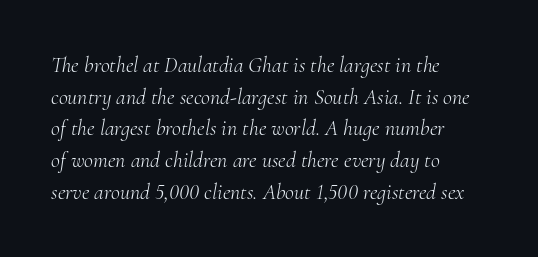
Q: Is the text bold? A: No.
Q: Is the text italic (slanted)? A: Yes, it leans right by about 10 degrees.
Q: Is the text underlined? A: No.
Q: How is the paragraph aligned? A: Left-aligned.
Q: Is the spacing between letters normal or unusually wide? A: Normal.
Q: Is the spacing between lines tight, normal or loose? A: Normal.
